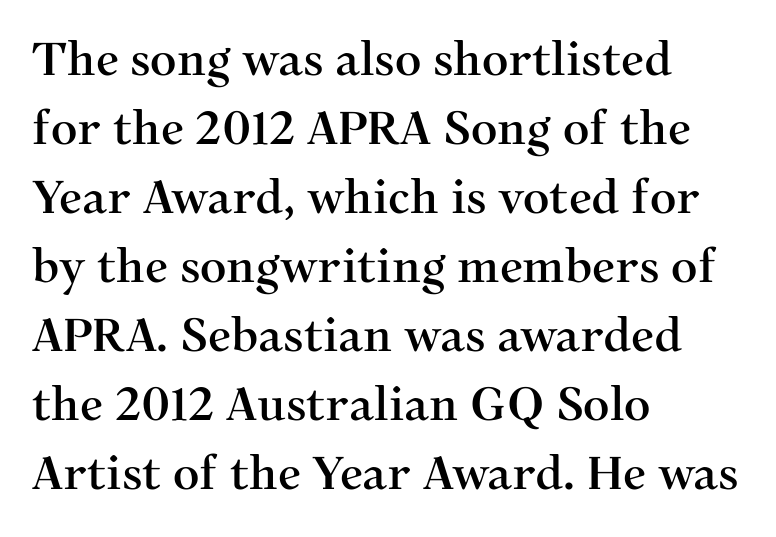
{"serif": "yes", "italic": "no", "width": "normal", "stroke_contrast": "medium", "x_height": "medium", "monospaced": "no", "underline": "no", "align": "left", "line_spacing": "normal", "line_spacing_ratio": 1.5, "letter_spacing": "normal", "letter_spacing_em": 0.0, "glyph_px": 46}
